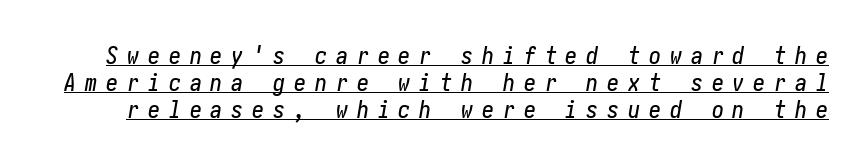
Q: Is the text italic (slanted)? A: Yes, it leans right by about 10 degrees.
Q: Is the text underlined? A: Yes.
Q: Is the spacing between letters normal or unusually wide? A: Unusually wide.
Q: Is the spacing between lines tight, normal or loose? A: Tight.
